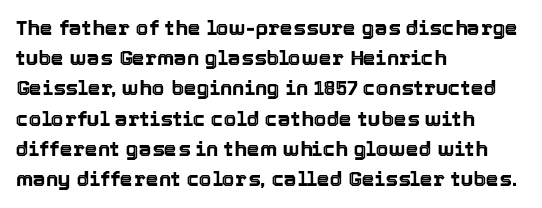
The lines sit at an ordinary, default distance from one another. In terms of posture, this sample is upright. What stands out about the letter spacing? Nothing — it is the standard amount. Leftover space on each line is placed entirely after the last word. Check the space under the baseline: it is left empty.
